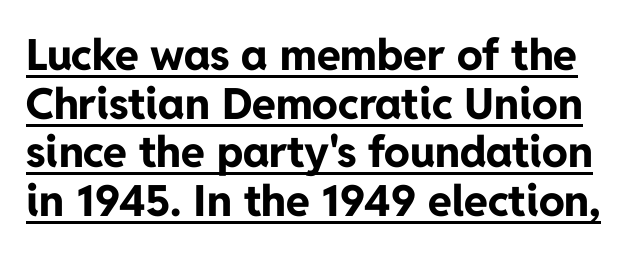
Quick note: not italic, upright. Compared with typical paragraphs, the rows here are closer together. This sample has the flowing, uneven cadence of proportional lettering. The passage shown is emphatically bold. Glyph-to-glyph distance matches everyday printed text. Beneath each row of characters lies a ruled line.
